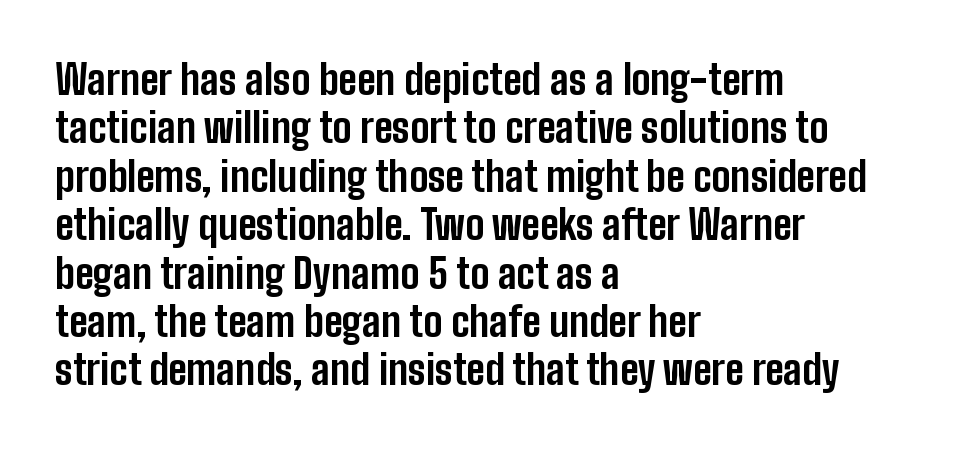
A typesetter would call this proportional, since set widths differ per character. This rendering features lettering with no underline. If you drew a line through each stem, it would be perfectly vertical. The tracking reads as untouched default to a designer's eye. Chunky letters — that's bold for sure.
